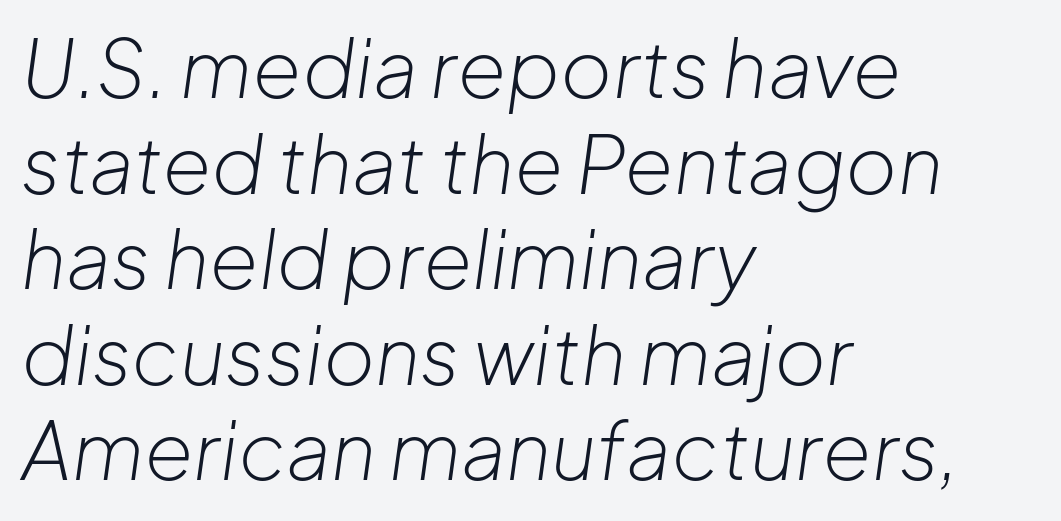
{"italic": "yes", "lean": "right", "slant_degrees": 8, "bold": "no", "weight": "light", "width": "normal", "stroke_contrast": "low", "x_height": "medium", "monospaced": "no", "underline": "no", "align": "left", "line_spacing_ratio": 1.21, "letter_spacing": "normal", "letter_spacing_em": 0.0, "glyph_px": 79}
